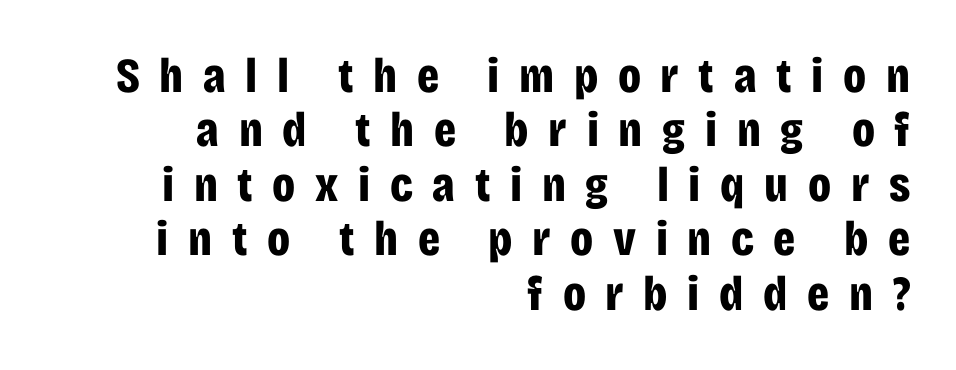
Compared with a flush-left layout, this one pins lines to the opposite, right side. Line spacing here is tight. A sans-serif font was chosen for this passage. A typesetter would call this heavily tracked-out type. Set as a true bold cut, around the 700 mark. Proportional: the letters do not fall into vertical columns.
